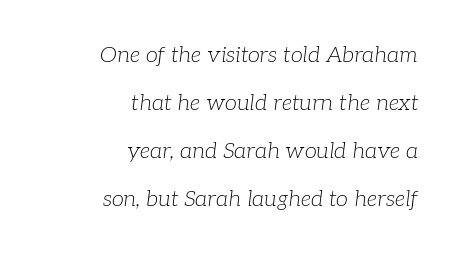
The image shows 22 px text type, italic (leaning right); set right-aligned, loose line spacing (2.18x), normal letter spacing, not underlined.
